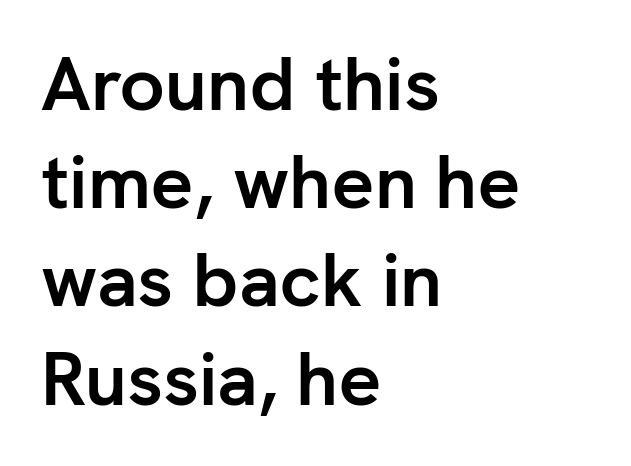
Does extra space separate the letters? No, they use regular spacing. Words float on clear page, feet unadorned. The paragraph shown leans on its left margin. You can tell from the bare stems that sans-serif type was used. Character widths vary here, with narrow letters taking less room than wide ones. Leading matches the norm, producing a regular column.
